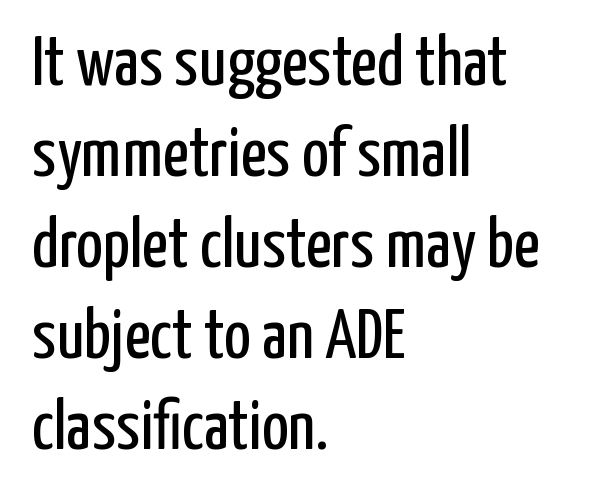
Weight: not bold — regular or lighter. Leading matches the norm, producing a regular column. This rendering uses left alignment, leaving the right contour irregular. Between one letter and the next there's only the usual sliver of space. These lines are rendered in a variable-pitch font.
